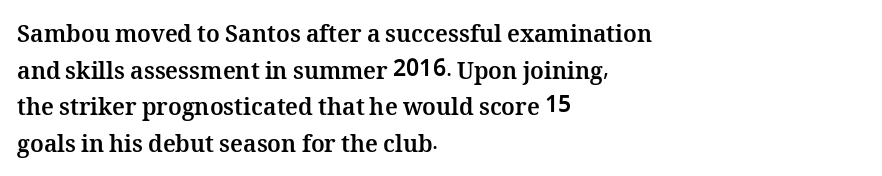
Visually the block forms a straight wall on the left and a jagged coastline on the right. The letters are bold, with thick, heavy strokes. The gap between lines stays unmarked. This sample keeps an unexceptional amount of space between lines. The horizontal fit of the characters is conventional and even. Vertical strokes here are truly vertical.
